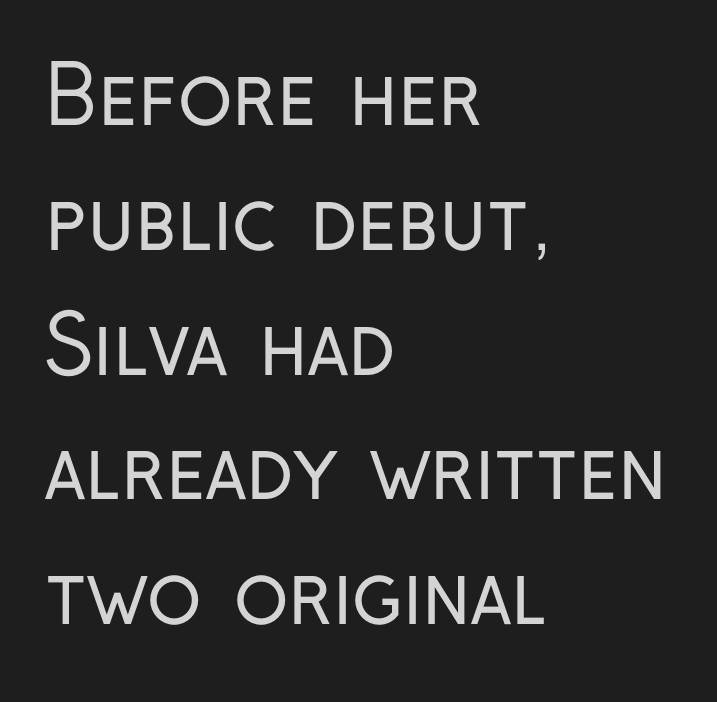
{"serif": "no", "italic": "no", "bold": "no", "weight": "regular", "width": "condensed", "stroke_contrast": "low", "x_height": "medium", "monospaced": "no", "underline": "no", "align": "left", "line_spacing": "normal", "line_spacing_ratio": 1.56, "letter_spacing": "normal", "letter_spacing_em": 0.0, "glyph_px": 80}
